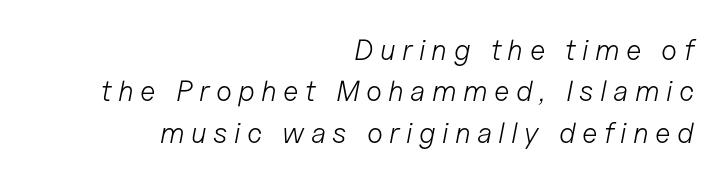
{"italic": "yes", "lean": "right", "slant_degrees": 11, "bold": "no", "weight": "light", "width": "normal", "stroke_contrast": "low", "x_height": "medium", "monospaced": "no", "underline": "no", "align": "right", "line_spacing": "normal", "line_spacing_ratio": 1.43, "letter_spacing": "wide", "letter_spacing_em": 0.22, "glyph_px": 29}
